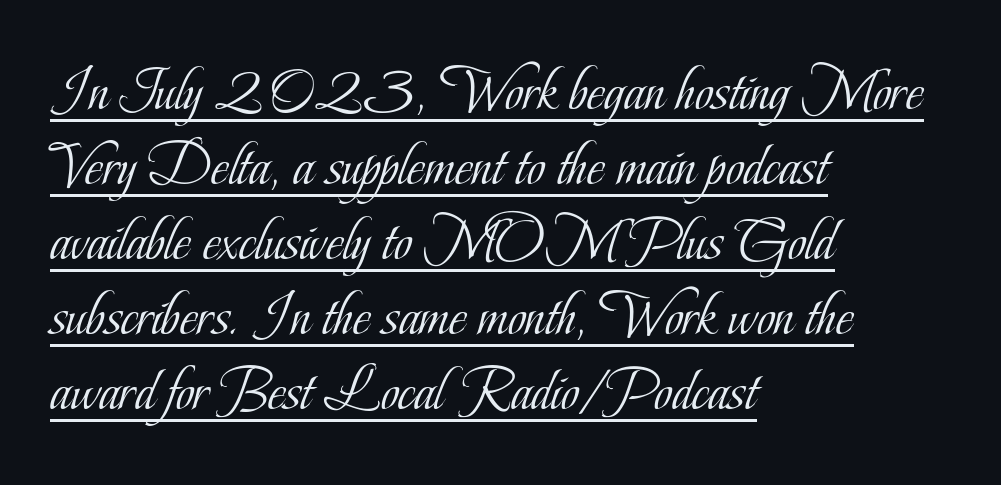
Q: Is the text bold? A: No.
Q: Is the text italic (slanted)? A: Yes.
Q: Is the typeface a serif or a sans-serif typeface? A: Serif.
Q: Is the text underlined? A: Yes.
Q: How is the paragraph aligned? A: Left-aligned.
Q: Is the spacing between letters normal or unusually wide? A: Normal.
Q: Width (condensed, normal, or wide)? A: Condensed.
Q: Stroke contrast? A: Low.
Q: x-height? A: Small.
Q: Monospaced? A: No.
